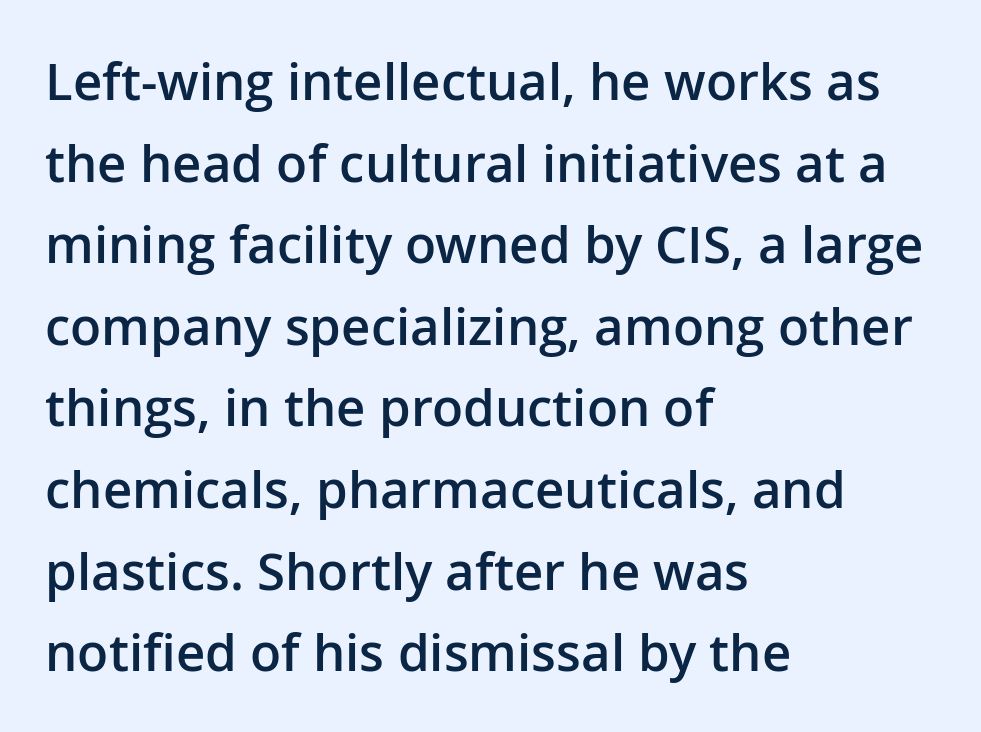
How would I describe the line gaps? Plain and ordinary. A typesetter would call this proportional, since set widths differ per character. This is moderately heavy type, rendered in semibold. Here the glyphs are tracked normally, forming tight word shapes.
